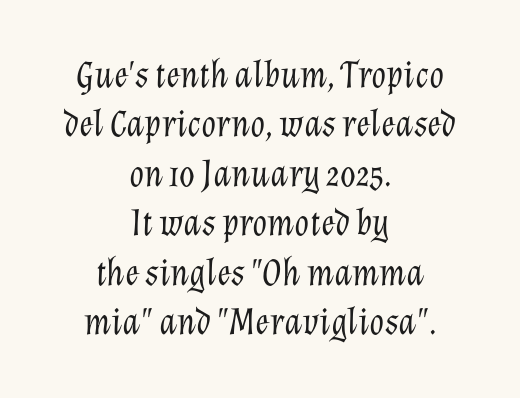
Just letters on the line, the space beneath them empty. Honestly, the row spacing looks completely unremarkable. You could not count columns in this text — the font is proportionally spaced. No chunkiness to these letters — they're not bold.
